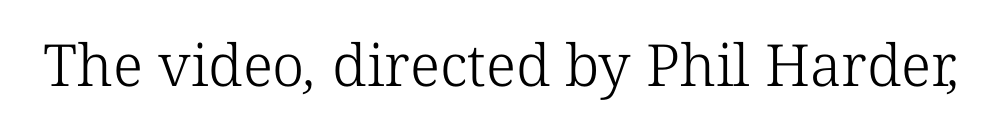
{"serif": "yes", "bold": "no", "weight": "light", "width": "normal", "stroke_contrast": "low", "x_height": "medium", "monospaced": "no", "underline": "no", "letter_spacing": "normal", "letter_spacing_em": 0.0, "glyph_px": 58}
